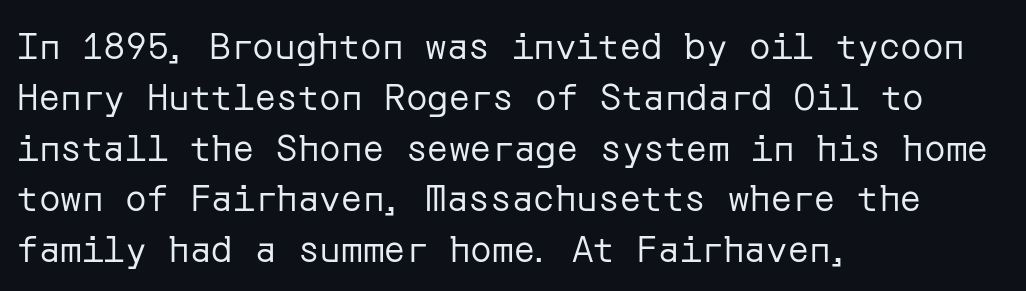
A sans-serif font was chosen for this passage. Is this a heavy cut? Hardly; it is regular or lighter. Posture: straight, roman, zero tilt. The specimen omits any rule beneath the text block's lines.
